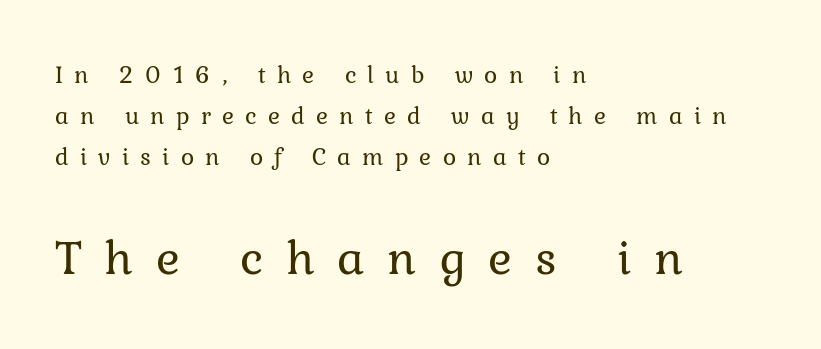
{"italic": "no", "bold": "no", "weight": "regular", "width": "normal", "stroke_contrast": "low", "x_height": "medium", "monospaced": "no", "underline": "no", "align": "left", "line_spacing": "normal", "line_spacing_ratio": 1.64, "letter_spacing": "wide", "letter_spacing_em": 0.45, "larger_block": "second", "size_ratio": 2.0, "glyph_px": 50}
